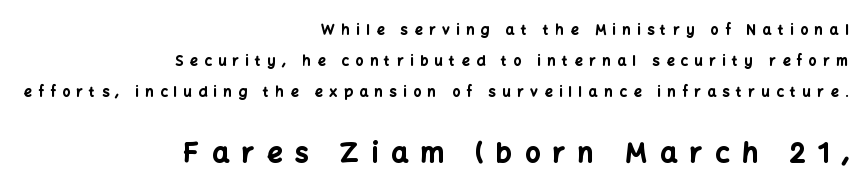
{"italic": "no", "bold": "yes", "underline": "no", "align": "right", "line_spacing": "loose", "line_spacing_ratio": 2.21, "letter_spacing": "wide", "letter_spacing_em": 0.47, "larger_block": "second", "size_ratio": 1.93, "glyph_px": 27}
